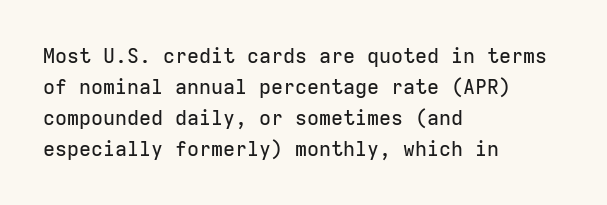
{"italic": "no", "underline": "no", "align": "left", "line_spacing": "normal", "line_spacing_ratio": 1.55, "letter_spacing": "normal", "letter_spacing_em": 0.0, "glyph_px": 20}
